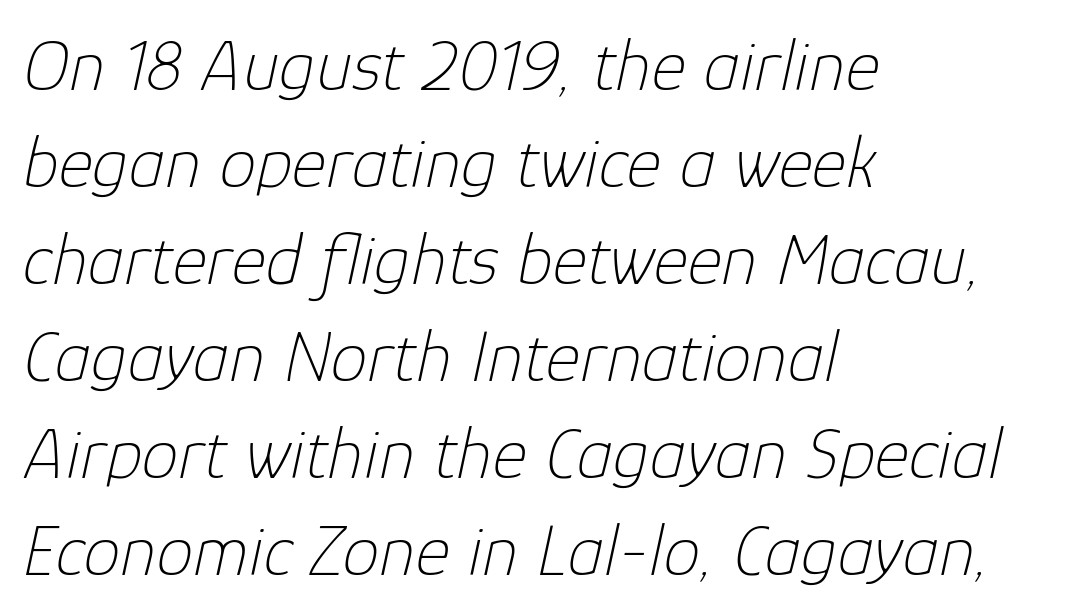
{"italic": "yes", "lean": "right", "slant_degrees": 12, "bold": "no", "weight": "thin", "width": "normal", "stroke_contrast": "low", "x_height": "medium", "monospaced": "no", "underline": "no", "align": "left", "line_spacing": "normal", "line_spacing_ratio": 1.31, "letter_spacing": "normal", "letter_spacing_em": 0.0, "glyph_px": 74}
